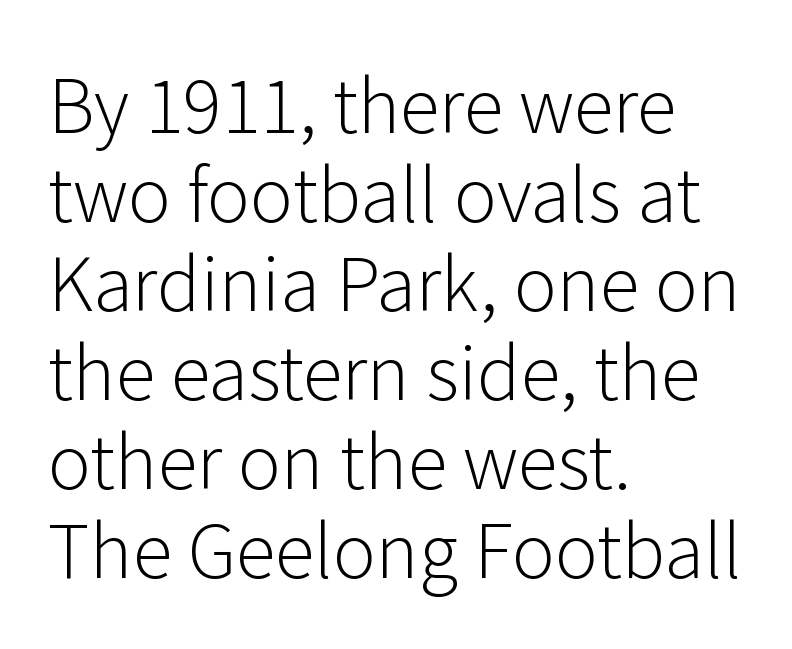
The image shows 73 px light sans-serif type, upright; set left-aligned, line spacing 1.22x, normal letter spacing, not underlined; low stroke contrast and a medium x-height.
